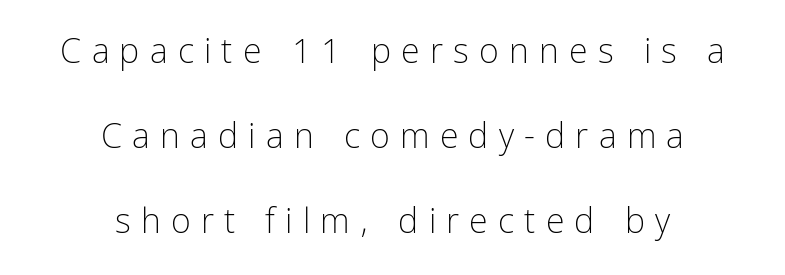
{"serif": "no", "italic": "no", "bold": "no", "weight": "light", "width": "condensed", "stroke_contrast": "low", "x_height": "medium", "monospaced": "no", "underline": "no", "align": "center", "line_spacing": "loose", "line_spacing_ratio": 2.5, "letter_spacing": "wide", "letter_spacing_em": 0.3, "glyph_px": 34}
